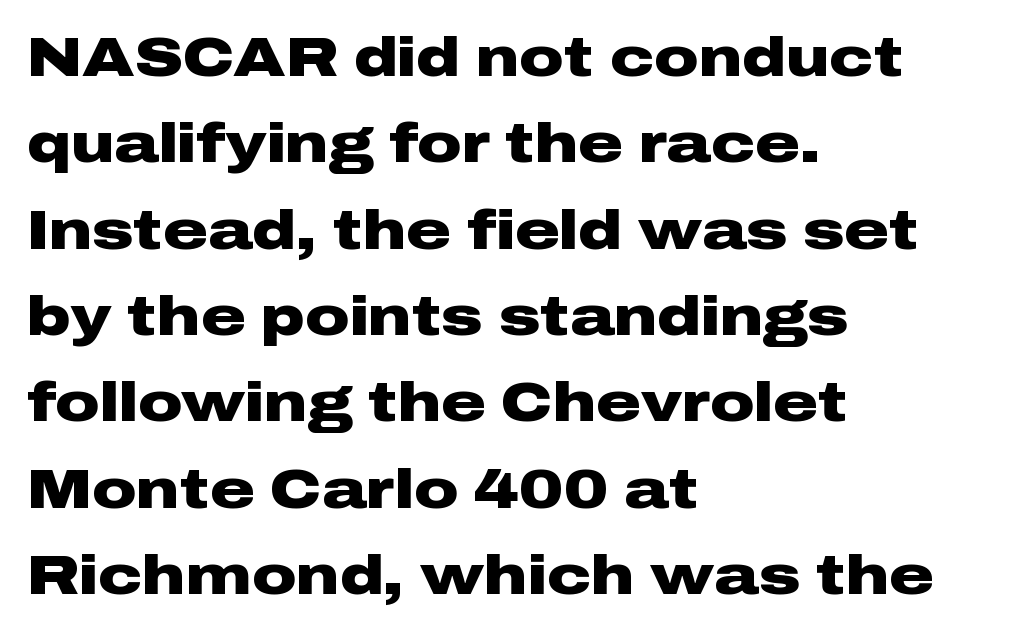
The image shows 55 px heavy, wide sans-serif type, upright; set left-aligned, normal line spacing (1.57x), normal letter spacing, not underlined; low stroke contrast and a medium x-height.
